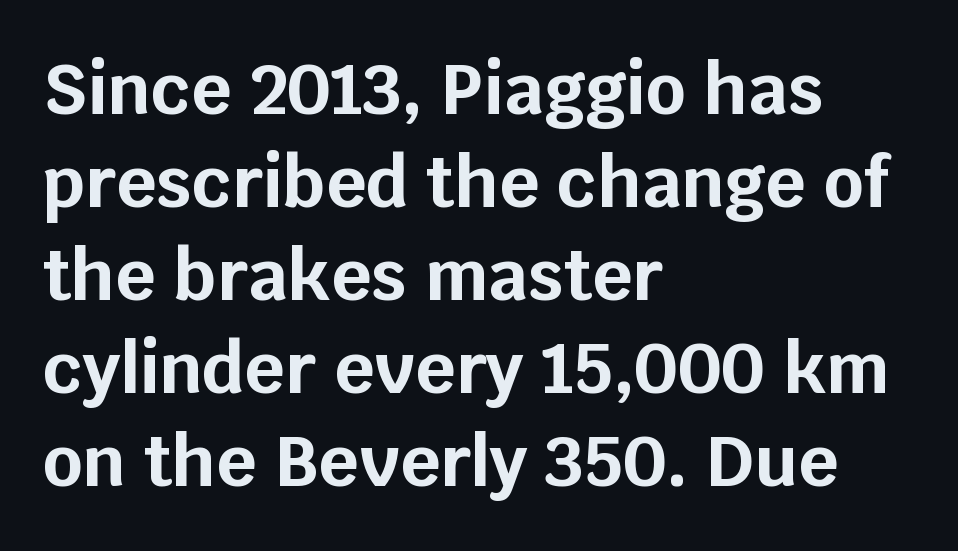
Its strokes are broad and dark, the hallmark of bold type. Notice how descenders clear the ascenders below comfortably — that's standard leading. Look at the tracking — it's just the regular setting, nothing added. Posture: upright roman. Layout note: lines flush left.
